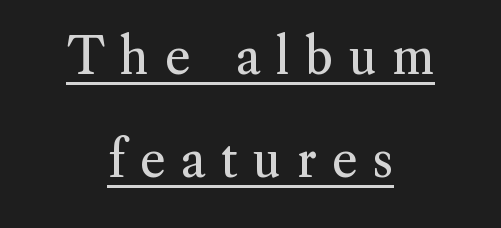
Q: Is the text bold? A: No.
Q: Is the text italic (slanted)? A: No, it is upright.
Q: Is the typeface a serif or a sans-serif typeface? A: Serif.
Q: Is the text underlined? A: Yes.
Q: How is the paragraph aligned? A: Centered.
Q: Is the spacing between letters normal or unusually wide? A: Unusually wide.
Q: Is the spacing between lines tight, normal or loose? A: Loose.
Q: Width (condensed, normal, or wide)? A: Normal.
Q: Stroke contrast? A: Medium.
Q: x-height? A: Small.
Q: Monospaced? A: No.
